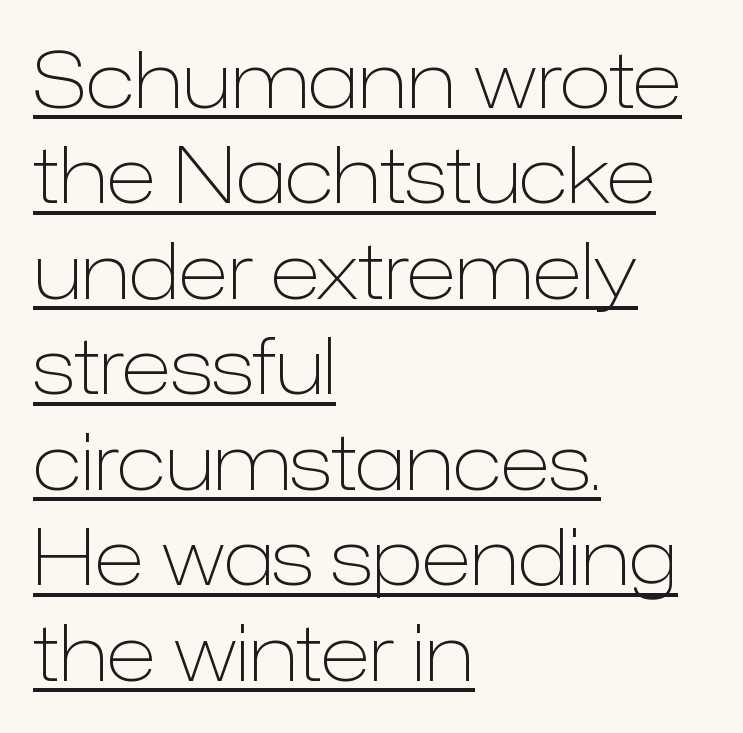
{"serif": "no", "italic": "no", "bold": "no", "weight": "light", "width": "normal", "stroke_contrast": "low", "x_height": "medium", "monospaced": "no", "underline": "yes", "align": "left", "line_spacing_ratio": 1.24, "letter_spacing": "normal", "letter_spacing_em": 0.0, "glyph_px": 77}
